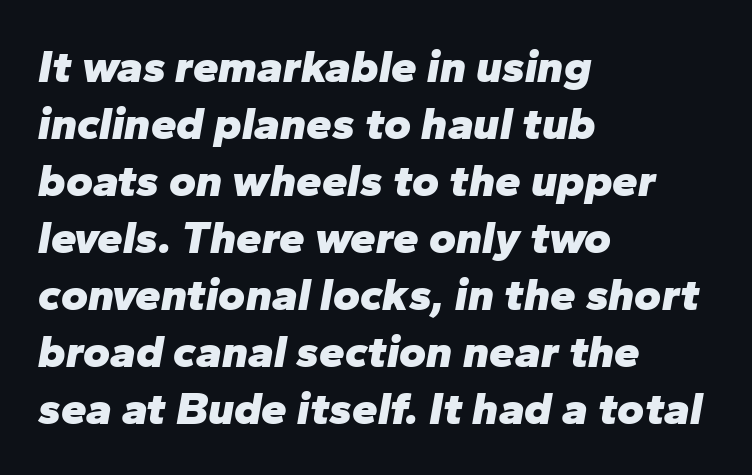
Q: Is the text bold? A: Yes.
Q: Is the text italic (slanted)? A: Yes, it leans right by about 10 degrees.
Q: Is the text underlined? A: No.
Q: How is the paragraph aligned? A: Left-aligned.
Q: Is the spacing between letters normal or unusually wide? A: Normal.
Q: Width (condensed, normal, or wide)? A: Normal.
Q: Stroke contrast? A: Low.
Q: x-height? A: Medium.
Q: Monospaced? A: No.
